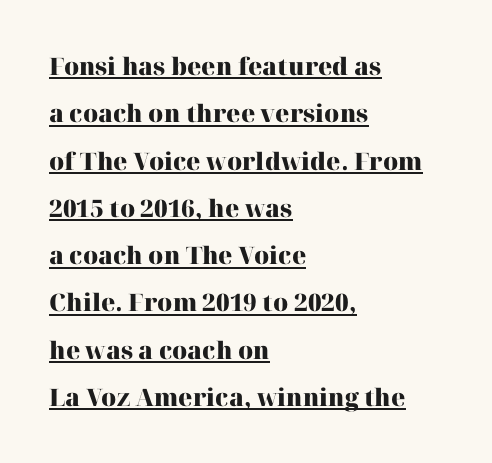
Q: Is the text bold? A: Yes.
Q: Is the text italic (slanted)? A: No, it is upright.
Q: Is the text underlined? A: Yes.
Q: How is the paragraph aligned? A: Left-aligned.
Q: Is the spacing between letters normal or unusually wide? A: Normal.
Q: Is the spacing between lines tight, normal or loose? A: Loose.
